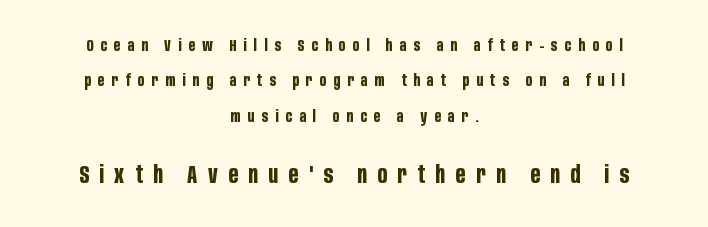
The image shows 25 px bold type, upright; set centered, loose line spacing (2.08x), unusually wide letter spacing (+0.42 em), not underlined; the second (bottom) block is 1.47x larger.
